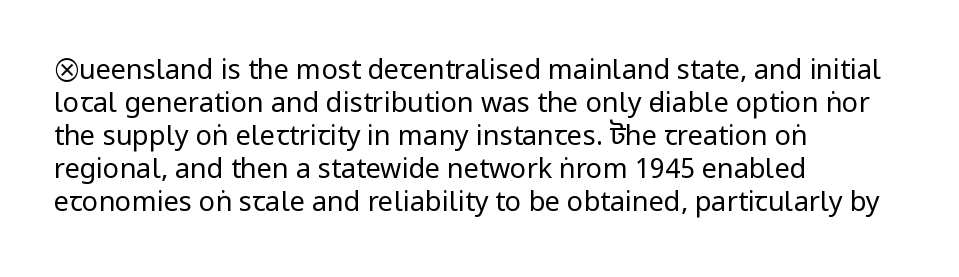
Q: Is the text bold? A: No.
Q: Is the text italic (slanted)? A: No, it is upright.
Q: Is the text underlined? A: No.
Q: How is the paragraph aligned? A: Left-aligned.
Q: Is the spacing between letters normal or unusually wide? A: Normal.
